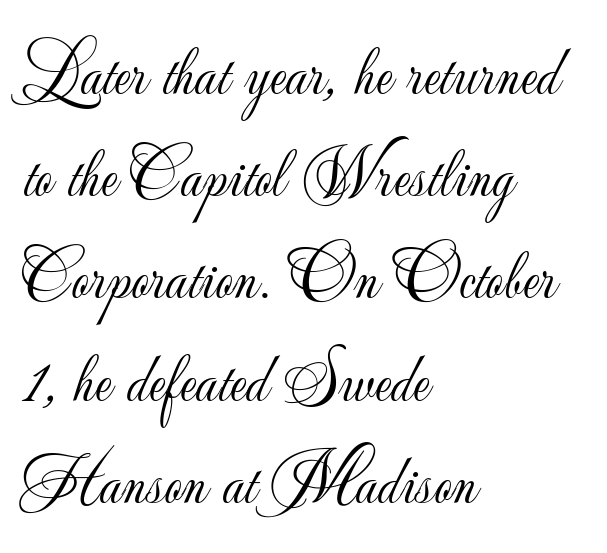
{"serif": "no", "bold": "no", "weight": "light", "width": "normal", "stroke_contrast": "low", "x_height": "small", "monospaced": "no", "underline": "no", "align": "left", "line_spacing": "normal", "line_spacing_ratio": 1.46, "letter_spacing": "normal", "letter_spacing_em": 0.0, "glyph_px": 70}
